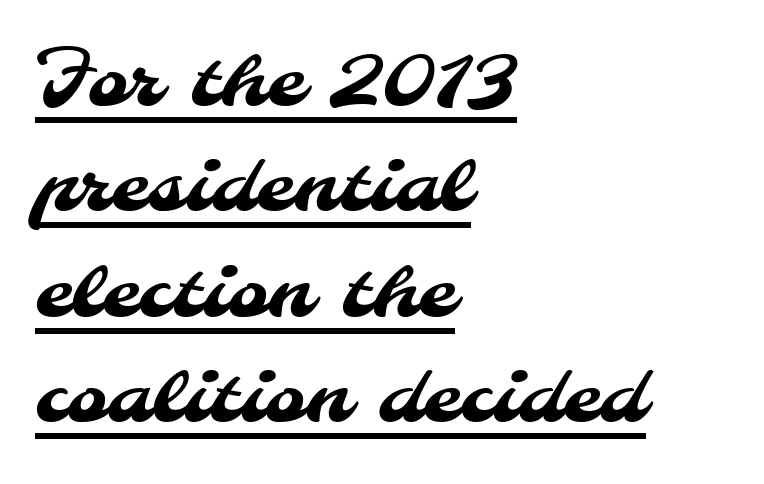
{"serif": "no", "width": "normal", "stroke_contrast": "medium", "x_height": "small", "monospaced": "no", "underline": "yes", "align": "left", "line_spacing": "normal", "line_spacing_ratio": 1.35, "letter_spacing": "normal", "letter_spacing_em": 0.0, "glyph_px": 78}
